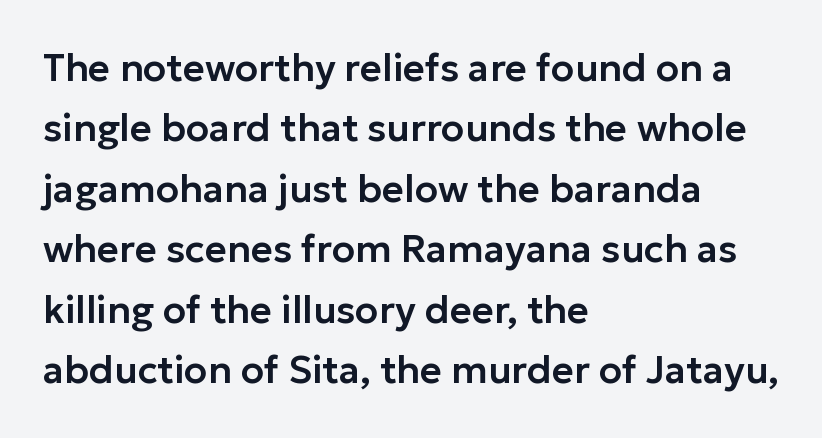
The image shows 38 px sans-serif type, upright; set left-aligned, normal line spacing (1.59x), normal letter spacing, not underlined; low stroke contrast and a medium x-height.
